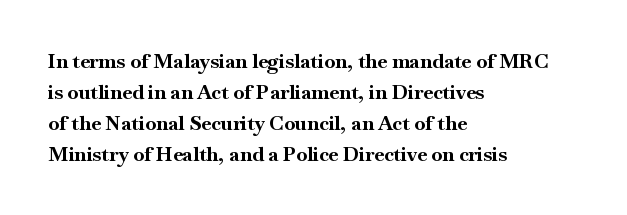
Q: Is the text bold? A: Yes.
Q: Is the text italic (slanted)? A: No, it is upright.
Q: Is the text underlined? A: No.
Q: How is the paragraph aligned? A: Left-aligned.
Q: Is the spacing between letters normal or unusually wide? A: Normal.
Q: Is the spacing between lines tight, normal or loose? A: Normal.
